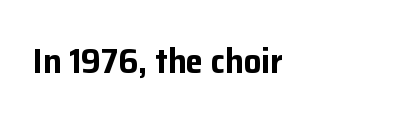
Q: Is the text bold? A: Yes.
Q: Is the text italic (slanted)? A: No, it is upright.
Q: Is the typeface a serif or a sans-serif typeface? A: Sans-serif.
Q: Is the text underlined? A: No.
Q: Is the spacing between letters normal or unusually wide? A: Normal.
Q: Width (condensed, normal, or wide)? A: Normal.
Q: Stroke contrast? A: Low.
Q: x-height? A: Medium.
Q: Monospaced? A: No.
